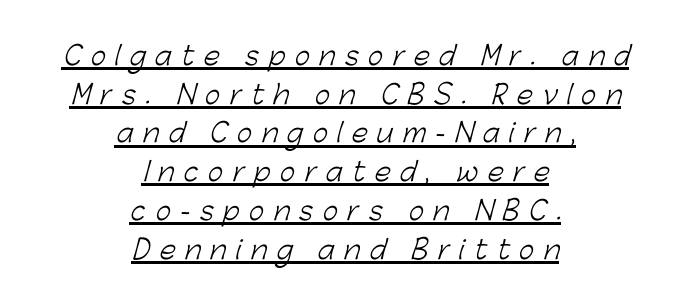
Q: Is the text bold? A: No.
Q: Is the text underlined? A: Yes.
Q: How is the paragraph aligned? A: Centered.
Q: Is the spacing between letters normal or unusually wide? A: Unusually wide.
Q: Is the spacing between lines tight, normal or loose? A: Normal.
